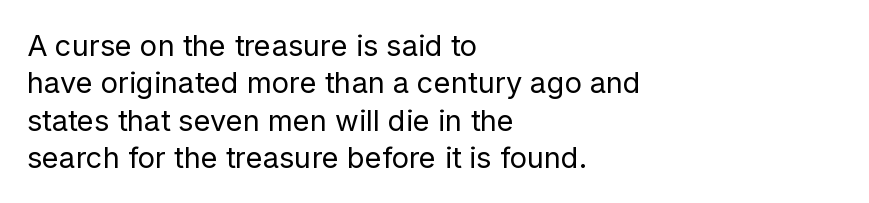
Are there feet on the stems? There aren't — it's a sans. The gap between lines stays unmarked. Does the lettering tilt? It doesn't — this is upright. Each letter keeps its own natural width here, so spacing adapts to shape. How are the letters spaced? Ordinarily, with no added tracking. The compositor pushed each line to the left boundary.
